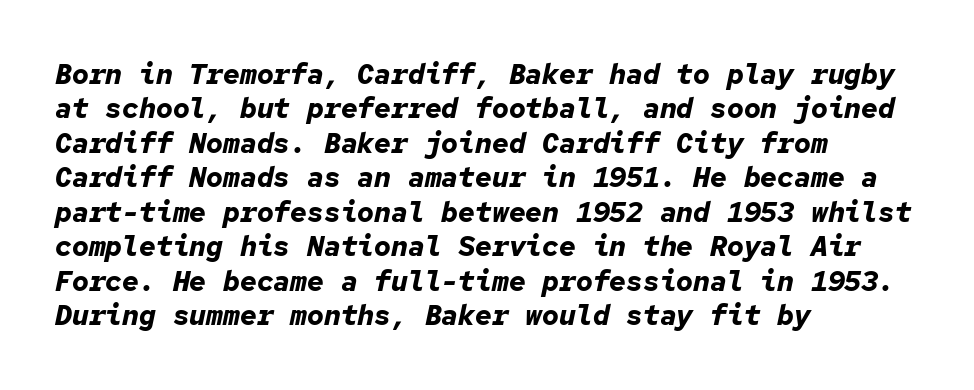
If you drew a line through each stem, it would be angled. Underlining? Definitely not there. Notice how the passage keeps a crisp vertical edge on the left only. Spacing verdict: monospaced, one width for all characters. The rendering uses a bold face; every stroke is thick and dark.
